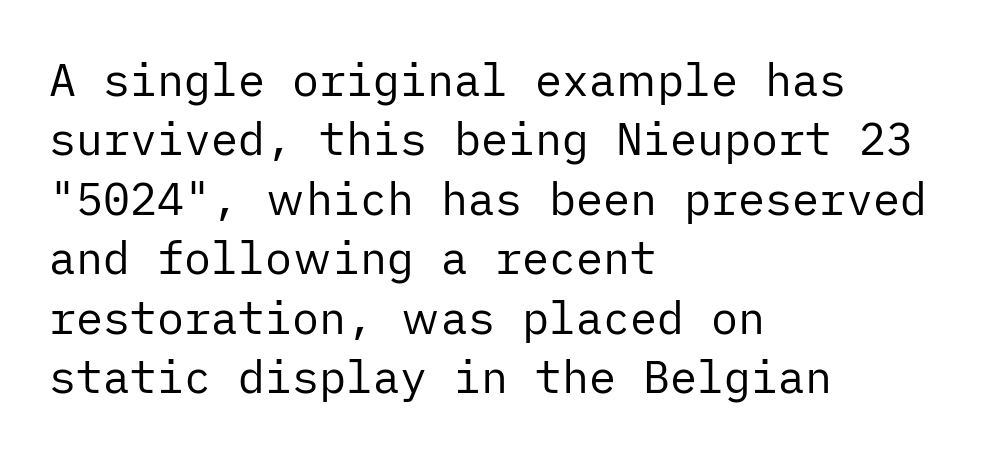
The image shows 45 px regular-weight sans-serif type, upright; set left-aligned, normal line spacing (1.32x), normal letter spacing, not underlined; low stroke contrast and a medium x-height.
